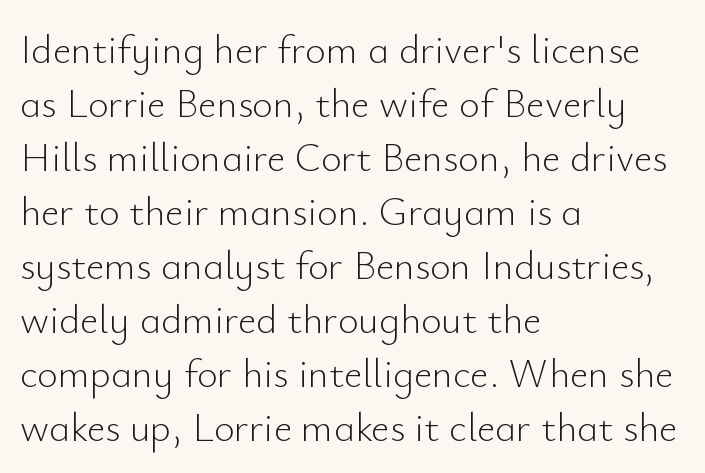
Q: Is the text bold? A: No.
Q: Is the text italic (slanted)? A: No, it is upright.
Q: Is the typeface a serif or a sans-serif typeface? A: Sans-serif.
Q: Is the text underlined? A: No.
Q: How is the paragraph aligned? A: Left-aligned.
Q: Is the spacing between letters normal or unusually wide? A: Normal.
Q: Is the spacing between lines tight, normal or loose? A: Normal.
Q: Width (condensed, normal, or wide)? A: Normal.
Q: Stroke contrast? A: Low.
Q: x-height? A: Small.
Q: Monospaced? A: No.
